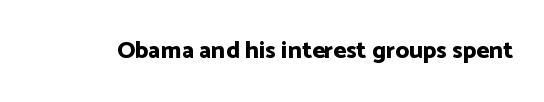
What stands out about the letter spacing? Nothing — it is the standard amount. Upright lettering throughout. Bold? Absolutely — the strokes are thick and heavy. The glyphs are unaccompanied by any horizontal stroke below them.
